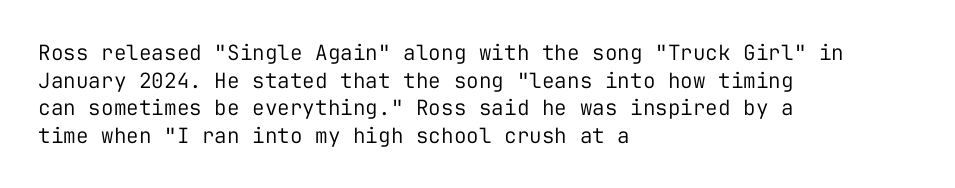
The image shows 21 px text type, upright; set left-aligned, normal line spacing (1.31x), normal letter spacing, not underlined.
